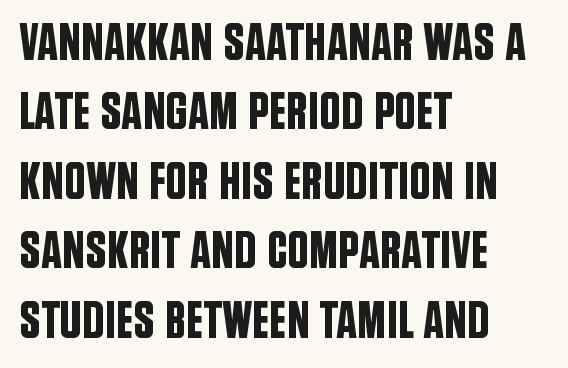
Q: Is the text italic (slanted)? A: No, it is upright.
Q: Is the typeface a serif or a sans-serif typeface? A: Sans-serif.
Q: Is the text underlined? A: No.
Q: How is the paragraph aligned? A: Left-aligned.
Q: Is the spacing between letters normal or unusually wide? A: Normal.
Q: Is the spacing between lines tight, normal or loose? A: Normal.
Q: Width (condensed, normal, or wide)? A: Condensed.
Q: Stroke contrast? A: Low.
Q: x-height? A: Large.
Q: Monospaced? A: No.
